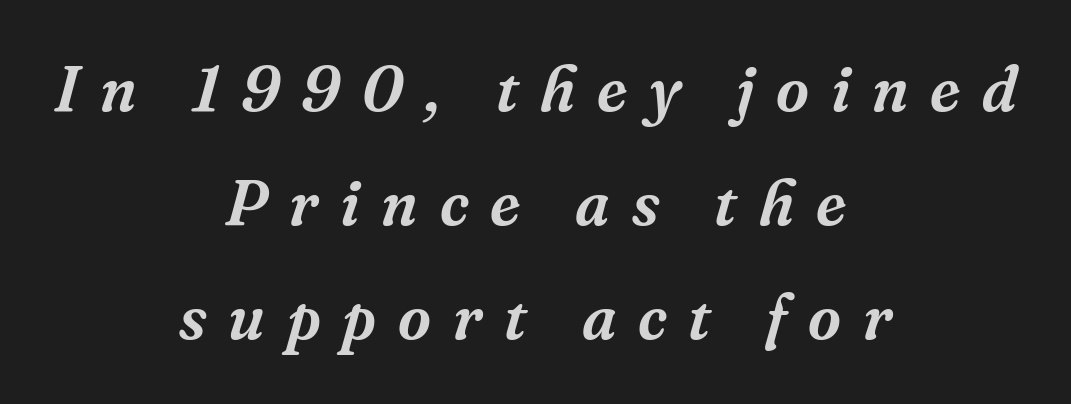
Q: Is the text italic (slanted)? A: Yes, it leans right by about 16 degrees.
Q: Is the typeface a serif or a sans-serif typeface? A: Serif.
Q: Is the text underlined? A: No.
Q: How is the paragraph aligned? A: Centered.
Q: Is the spacing between letters normal or unusually wide? A: Unusually wide.
Q: Width (condensed, normal, or wide)? A: Normal.
Q: Stroke contrast? A: Medium.
Q: x-height? A: Medium.
Q: Monospaced? A: No.
